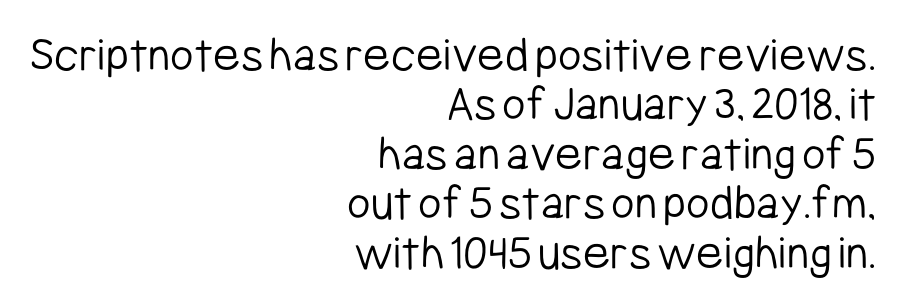
The image shows 51 px light, condensed sans-serif type, upright; set right-aligned, tight line spacing (0.97x), normal letter spacing, not underlined; low stroke contrast and a medium x-height.
